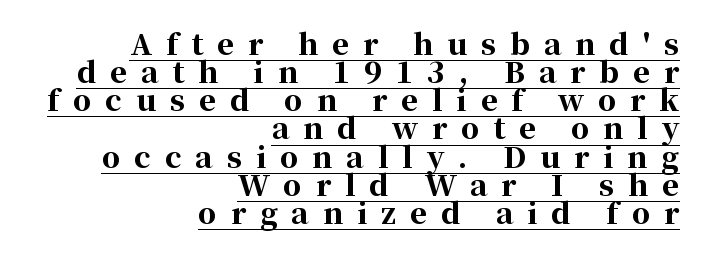
Style check: upright. Visually the block forms a straight wall on the right and a jagged coastline on the left. This sample uses expanded letter spacing, leaving extra air between glyphs. One glance says dense: line gaps are narrower than usual. Has an underline been added? It has.
